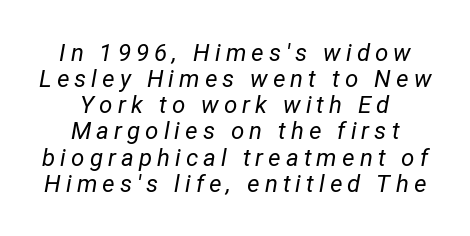
{"italic": "yes", "lean": "right", "slant_degrees": 12, "bold": "no", "underline": "no", "align": "center", "line_spacing": "tight", "line_spacing_ratio": 1.09, "letter_spacing": "wide", "letter_spacing_em": 0.21, "glyph_px": 24}
